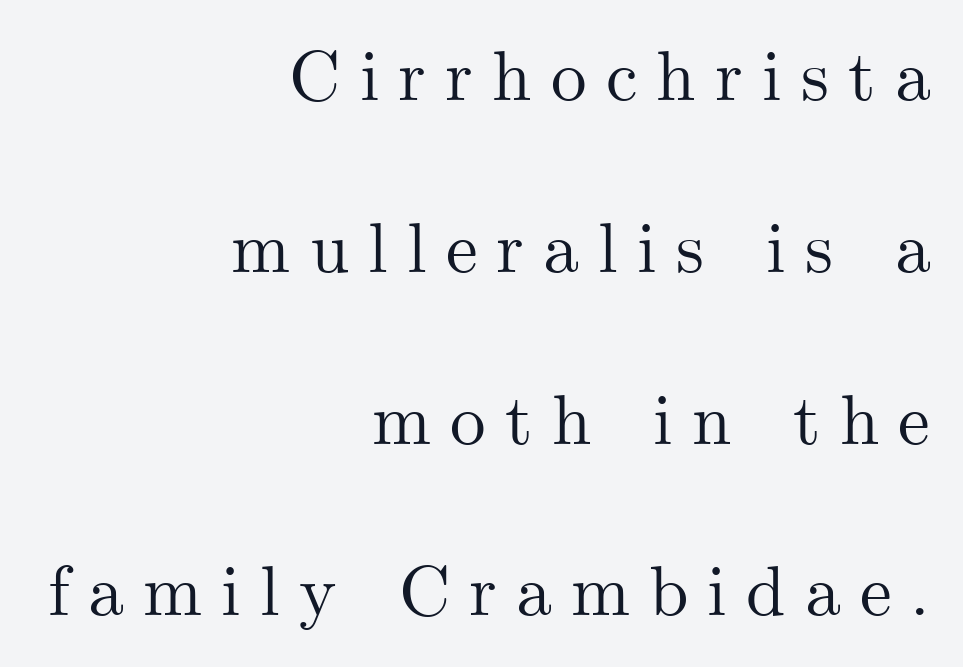
The image shows 71 px serif type, upright; set right-aligned, loose line spacing (2.42x), unusually wide letter spacing (+0.27 em), not underlined; medium stroke contrast and a small x-height.
